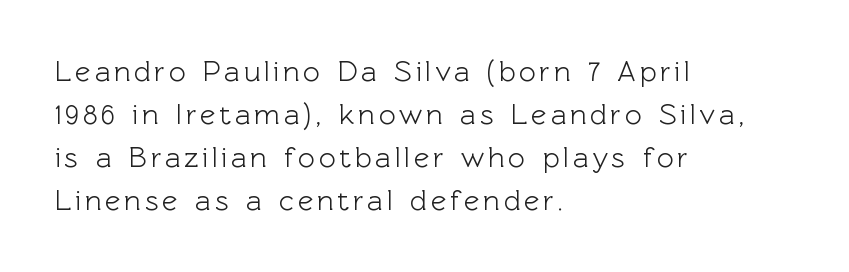
Successive baselines arrive at the customary interval. The font family rendered here belongs to the sans-serif group. Short and long lines alike share a common starting point at left. Italic: no, the glyphs are upright roman.
